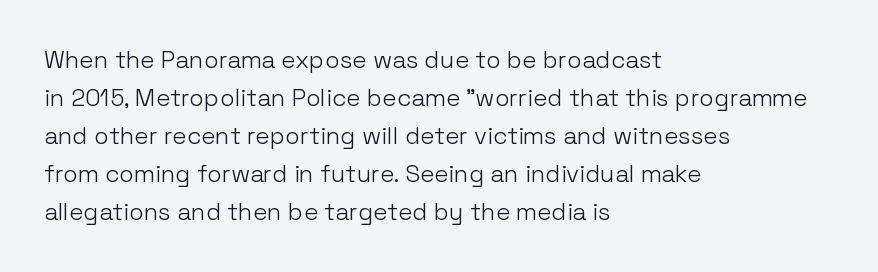
Q: Is the text bold? A: No.
Q: Is the text italic (slanted)? A: No, it is upright.
Q: Is the text underlined? A: No.
Q: How is the paragraph aligned? A: Left-aligned.
Q: Is the spacing between letters normal or unusually wide? A: Normal.
Q: Is the spacing between lines tight, normal or loose? A: Normal.
